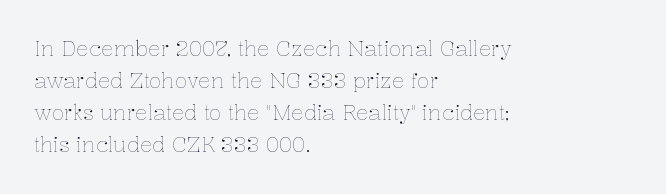
The image shows 21 px text type, upright; set left-aligned, normal line spacing (1.53x), normal letter spacing, not underlined.
